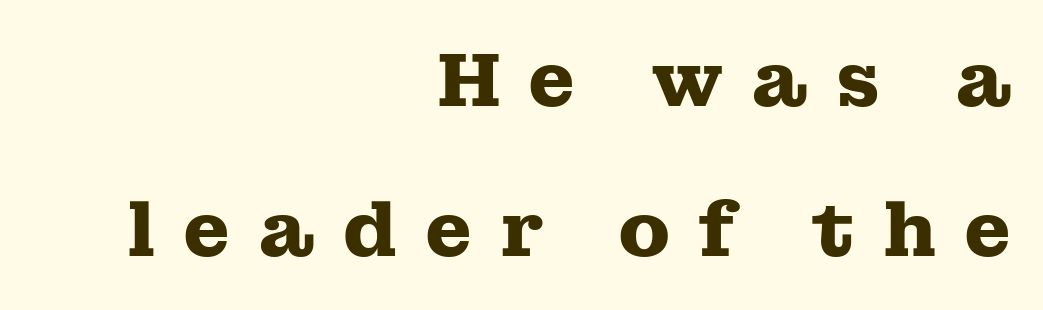
{"serif": "yes", "italic": "no", "bold": "yes", "weight": "heavy", "width": "wide", "stroke_contrast": "medium", "x_height": "medium", "monospaced": "no", "underline": "no", "align": "right", "line_spacing": "loose", "line_spacing_ratio": 1.97, "letter_spacing": "wide", "letter_spacing_em": 0.36, "glyph_px": 76}
